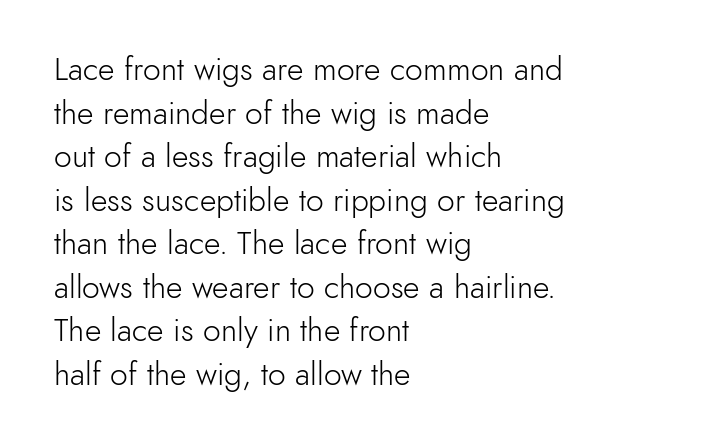
The image shows 32 px light sans-serif type, upright; set left-aligned, normal line spacing (1.36x), normal letter spacing, not underlined; a small x-height.
